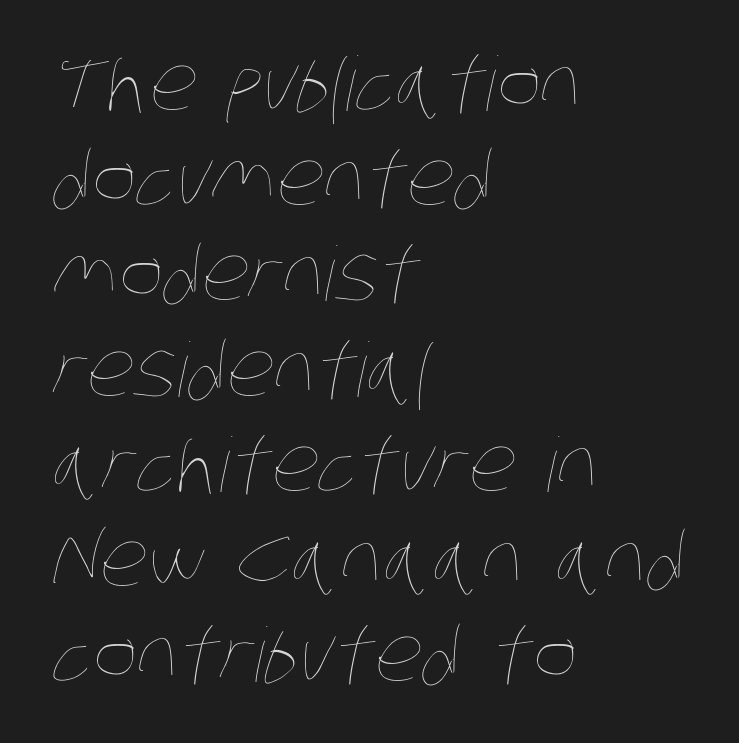
Q: Is the text bold? A: No.
Q: Is the text underlined? A: No.
Q: How is the paragraph aligned? A: Left-aligned.
Q: Is the spacing between letters normal or unusually wide? A: Normal.
Q: Is the spacing between lines tight, normal or loose? A: Normal.
Q: Width (condensed, normal, or wide)? A: Condensed.
Q: Stroke contrast? A: Low.
Q: x-height? A: Large.
Q: Monospaced? A: No.
